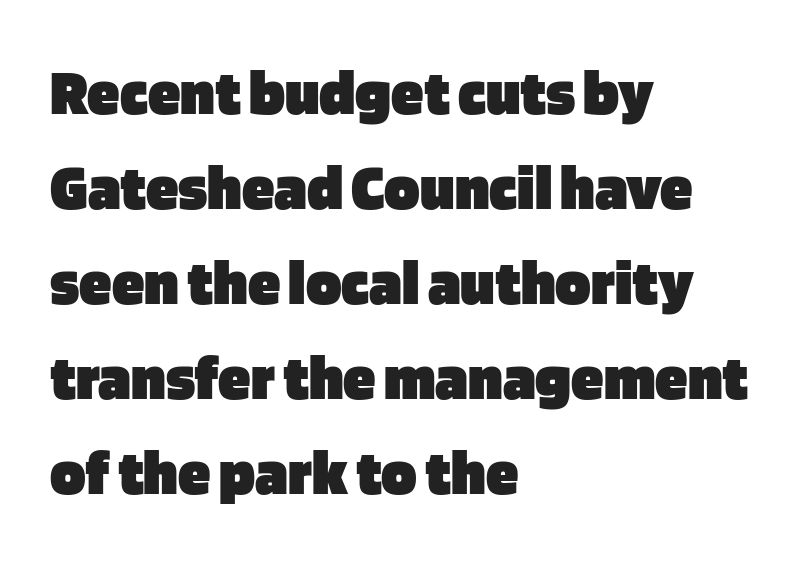
{"serif": "no", "italic": "no", "bold": "yes", "weight": "heavy", "width": "normal", "stroke_contrast": "low", "x_height": "large", "monospaced": "no", "underline": "no", "align": "left", "line_spacing": "normal", "line_spacing_ratio": 1.44, "letter_spacing": "normal", "letter_spacing_em": 0.0, "glyph_px": 66}
